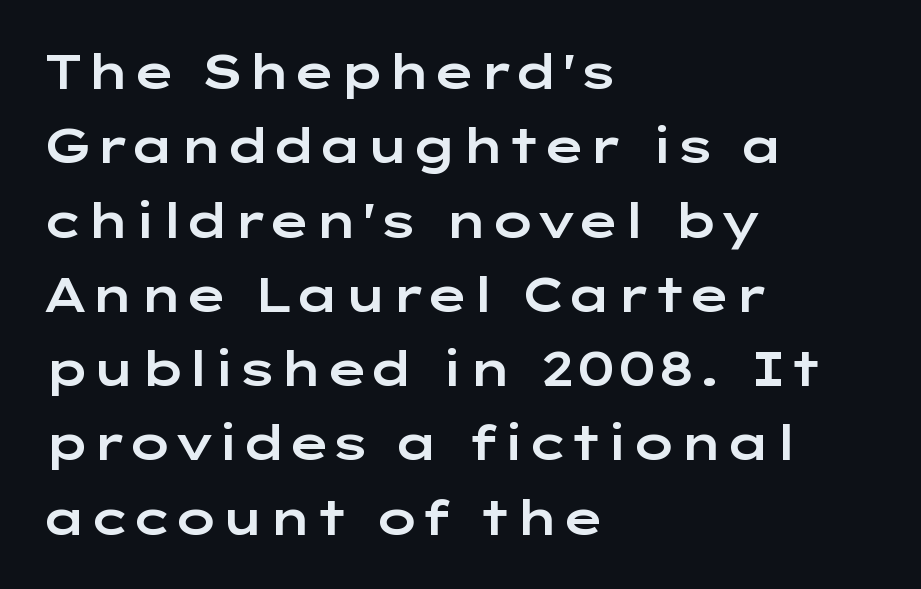
The image shows 47 px wide sans-serif type, upright; set left-aligned, normal line spacing (1.58x), normal letter spacing, not underlined; low stroke contrast and a medium x-height.
